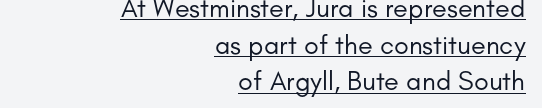
The image shows 27 px text type, upright; set right-aligned, normal line spacing (1.36x), normal letter spacing, underlined.
